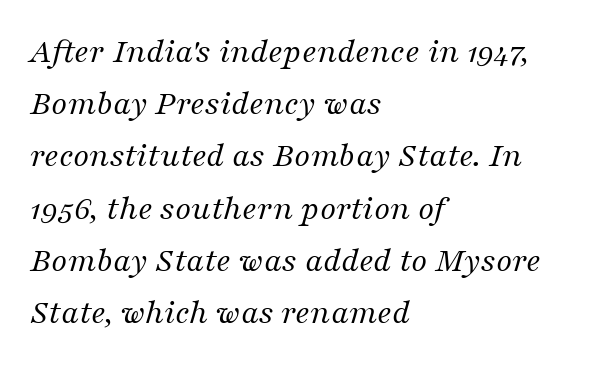
The image shows 36 px regular-weight serif type, italic (leaning right); set left-aligned, normal line spacing (1.45x), normal letter spacing, not underlined; medium stroke contrast and a medium x-height.
